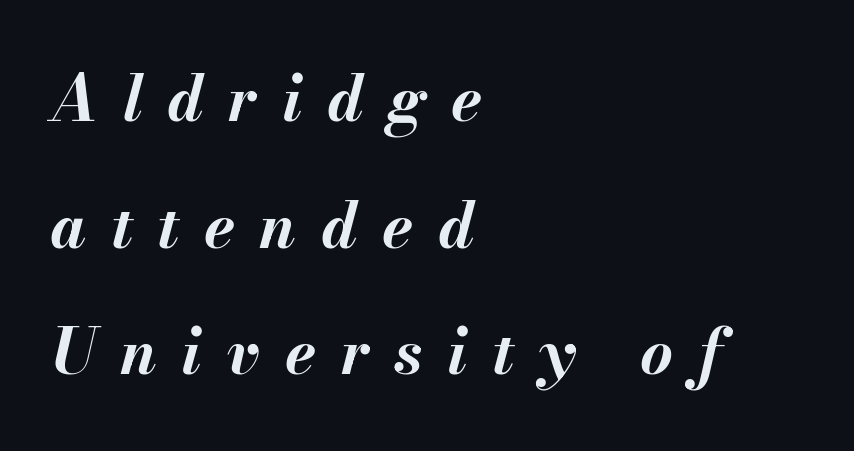
{"italic": "yes", "lean": "right", "slant_degrees": 13, "bold": "yes", "weight": "bold", "width": "normal", "stroke_contrast": "medium", "x_height": "small", "monospaced": "no", "underline": "no", "align": "left", "line_spacing": "loose", "line_spacing_ratio": 2.01, "letter_spacing": "wide", "letter_spacing_em": 0.39, "glyph_px": 63}
